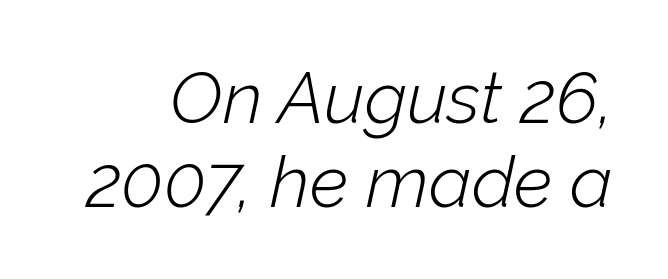
The image shows 72 px light type, italic (leaning right); set line spacing 1.16x, normal letter spacing, not underlined; low stroke contrast and a medium x-height.
